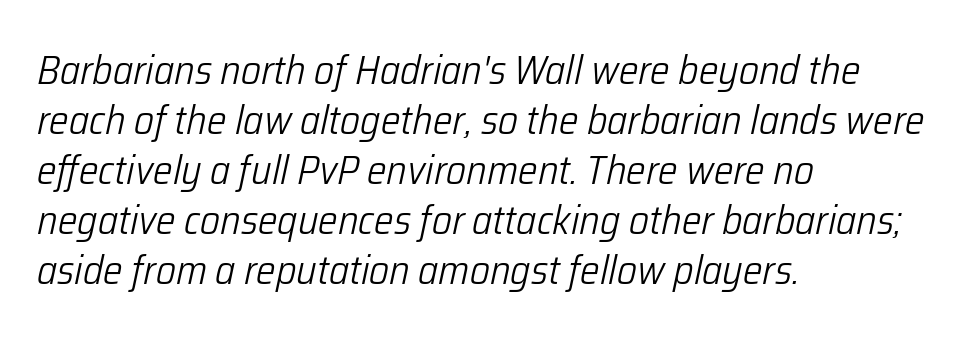
Horizontally, the lines are justified to the leading edge only. The letterforms sit at book weight or below. Proportional: the letters do not fall into vertical columns. Words float on clear page, feet unadorned.
